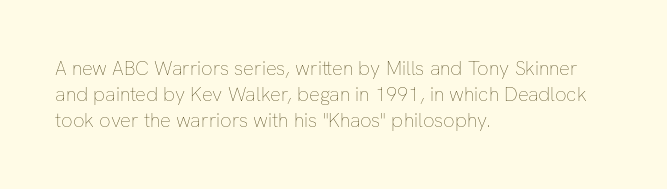
{"italic": "no", "bold": "no", "underline": "no", "align": "left", "line_spacing": "normal", "line_spacing_ratio": 1.3, "letter_spacing": "normal", "letter_spacing_em": 0.0, "glyph_px": 20}
